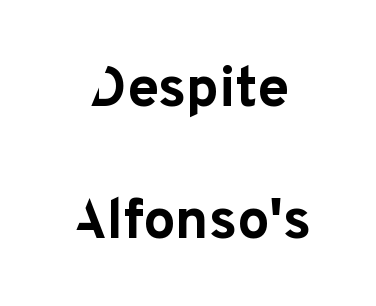
{"serif": "no", "italic": "no", "bold": "yes", "weight": "bold", "width": "normal", "stroke_contrast": "low", "x_height": "medium", "monospaced": "no", "underline": "no", "align": "center", "line_spacing": "loose", "line_spacing_ratio": 2.32, "letter_spacing": "normal", "letter_spacing_em": 0.0, "glyph_px": 57}
